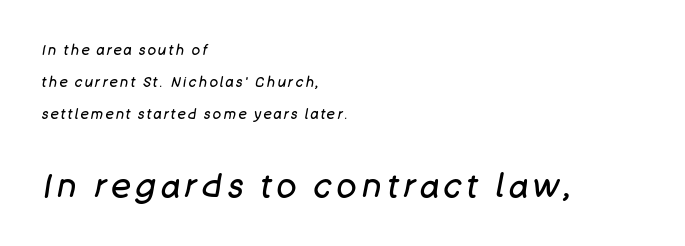
Quick note: underline off. The more generous point size was reserved for the lower chunk. Unbolded letterforms with no extra heft. Is the type slanted? Yes — the strokes lean at a clear angle. The designer dialed line spacing up above the default.
